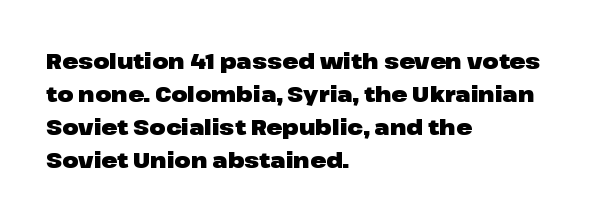
Q: Is the text bold? A: Yes.
Q: Is the text italic (slanted)? A: No, it is upright.
Q: Is the text underlined? A: No.
Q: How is the paragraph aligned? A: Left-aligned.
Q: Is the spacing between letters normal or unusually wide? A: Normal.
Q: Is the spacing between lines tight, normal or loose? A: Normal.
